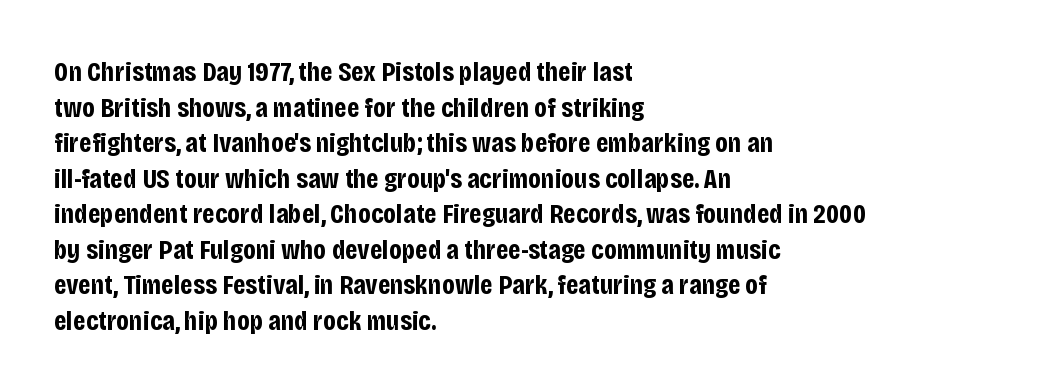
The image shows 28 px bold, condensed sans-serif type, upright; set left-aligned, normal line spacing (1.27x), normal letter spacing, not underlined; low stroke contrast and a large x-height.
